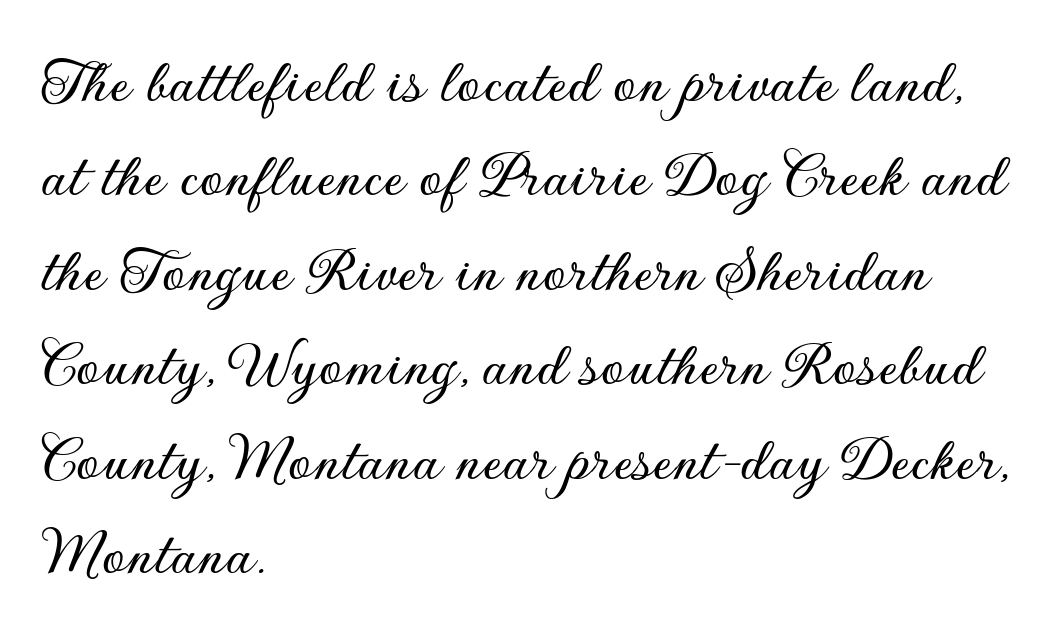
Q: Is the text italic (slanted)? A: Yes.
Q: Is the typeface a serif or a sans-serif typeface? A: Sans-serif.
Q: Is the text underlined? A: No.
Q: How is the paragraph aligned? A: Left-aligned.
Q: Is the spacing between letters normal or unusually wide? A: Normal.
Q: Is the spacing between lines tight, normal or loose? A: Normal.
Q: Width (condensed, normal, or wide)? A: Normal.
Q: Stroke contrast? A: Low.
Q: x-height? A: Small.
Q: Monospaced? A: No.
